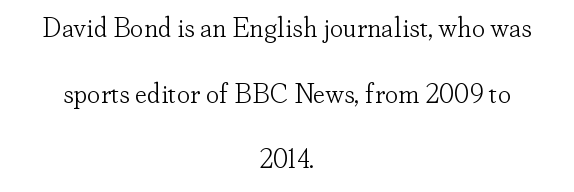
Q: Is the text bold? A: No.
Q: Is the text italic (slanted)? A: No, it is upright.
Q: Is the text underlined? A: No.
Q: How is the paragraph aligned? A: Centered.
Q: Is the spacing between letters normal or unusually wide? A: Normal.
Q: Is the spacing between lines tight, normal or loose? A: Loose.
